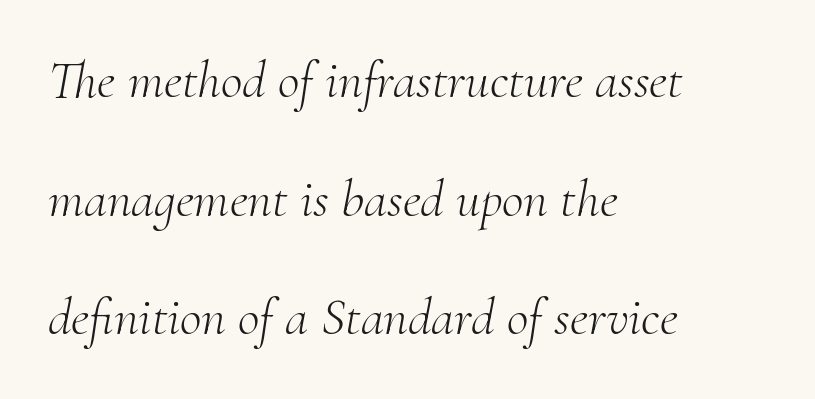
No chunkiness to these letters — they're not bold. Each letter keeps its own natural width here, so spacing adapts to shape. Tracking here is standard; glyphs follow each other at the usual distance. This sample trades compactness for vertical openness between lines. The string is rendered with underlining switched off. Line beginnings align vertically; line endings do not.
